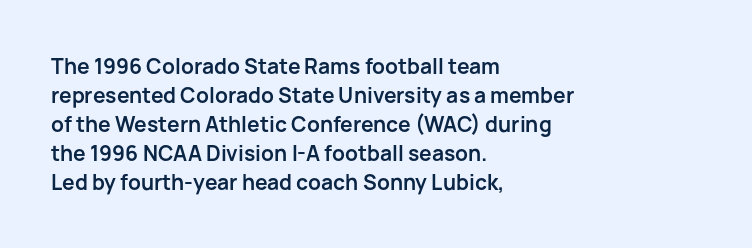
Q: Is the text bold? A: Yes.
Q: Is the text italic (slanted)? A: No, it is upright.
Q: Is the text underlined? A: No.
Q: How is the paragraph aligned? A: Left-aligned.
Q: Is the spacing between letters normal or unusually wide? A: Normal.
Q: Is the spacing between lines tight, normal or loose? A: Normal.
